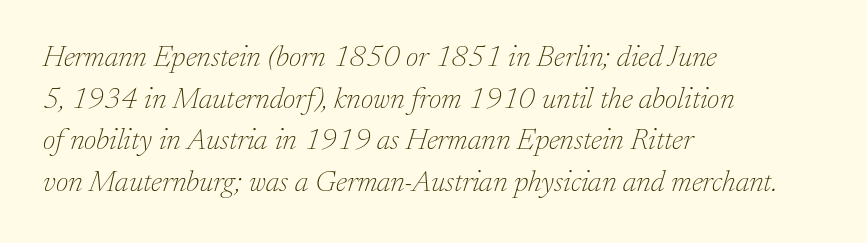
Q: Is the text bold? A: No.
Q: Is the text italic (slanted)? A: Yes, it leans right by about 17 degrees.
Q: Is the typeface a serif or a sans-serif typeface? A: Serif.
Q: Is the text underlined? A: No.
Q: How is the paragraph aligned? A: Left-aligned.
Q: Is the spacing between letters normal or unusually wide? A: Normal.
Q: Is the spacing between lines tight, normal or loose? A: Normal.
Q: Width (condensed, normal, or wide)? A: Normal.
Q: Stroke contrast? A: Low.
Q: x-height? A: Medium.
Q: Monospaced? A: No.
